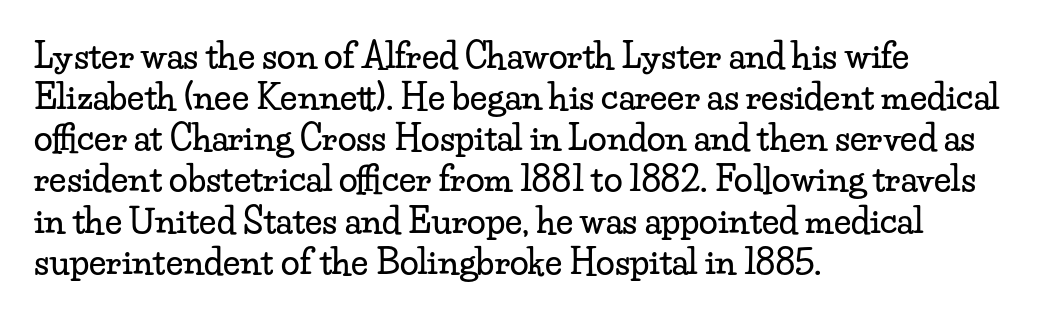
Q: Is the text italic (slanted)? A: No, it is upright.
Q: Is the typeface a serif or a sans-serif typeface? A: Serif.
Q: Is the text underlined? A: No.
Q: How is the paragraph aligned? A: Left-aligned.
Q: Is the spacing between letters normal or unusually wide? A: Normal.
Q: Width (condensed, normal, or wide)? A: Wide.
Q: Stroke contrast? A: Low.
Q: x-height? A: Small.
Q: Monospaced? A: No.
